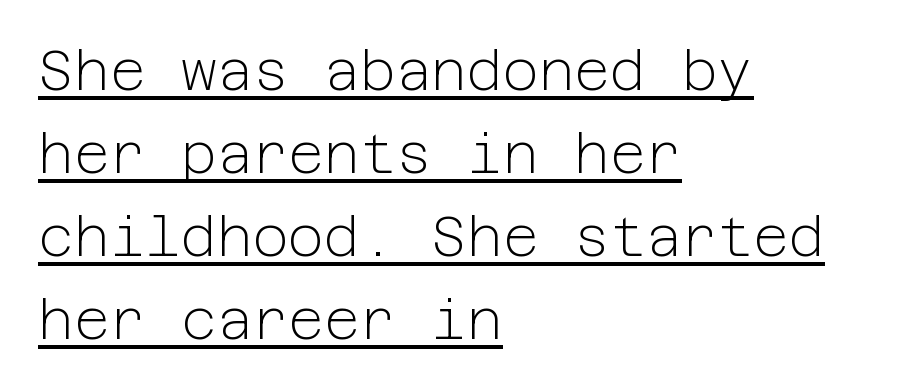
The image shows 55 px light sans-serif type, upright; set left-aligned, normal line spacing (1.51x), normal letter spacing, underlined; low stroke contrast and a medium x-height.
